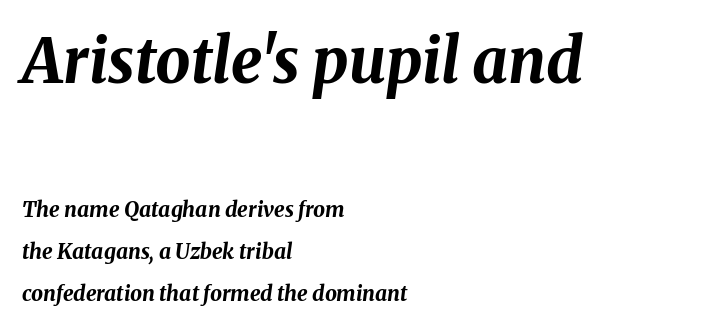
Reading down the block, your eye returns to a fixed left position each line. The space between consecutive lines is lavish. A typesetter would call this proportional, since set widths differ per character. The strokes are fattened all the way to bold. Letters rest on an invisible, unmarked baseline.
